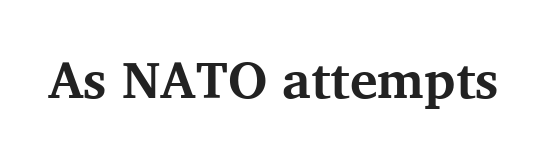
Q: Is the text bold? A: Yes.
Q: Is the text italic (slanted)? A: No, it is upright.
Q: Is the typeface a serif or a sans-serif typeface? A: Serif.
Q: Is the text underlined? A: No.
Q: Is the spacing between letters normal or unusually wide? A: Normal.
Q: Width (condensed, normal, or wide)? A: Normal.
Q: Stroke contrast? A: Medium.
Q: x-height? A: Medium.
Q: Monospaced? A: No.
